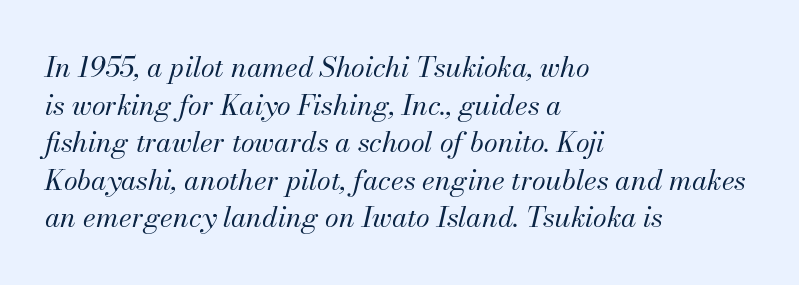
Q: Is the text bold? A: No.
Q: Is the text italic (slanted)? A: Yes, it leans right by about 13 degrees.
Q: Is the text underlined? A: No.
Q: How is the paragraph aligned? A: Left-aligned.
Q: Is the spacing between letters normal or unusually wide? A: Normal.
Q: Is the spacing between lines tight, normal or loose? A: Normal.
Q: Width (condensed, normal, or wide)? A: Normal.
Q: Stroke contrast? A: Medium.
Q: x-height? A: Small.
Q: Monospaced? A: No.
